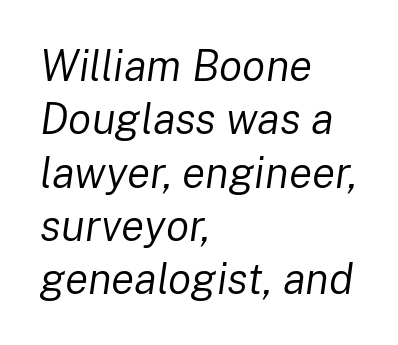
Q: Is the text bold? A: No.
Q: Is the text italic (slanted)? A: Yes, it leans right by about 8 degrees.
Q: Is the text underlined? A: No.
Q: How is the paragraph aligned? A: Left-aligned.
Q: Is the spacing between letters normal or unusually wide? A: Normal.
Q: Width (condensed, normal, or wide)? A: Normal.
Q: Stroke contrast? A: Low.
Q: x-height? A: Medium.
Q: Monospaced? A: No.
